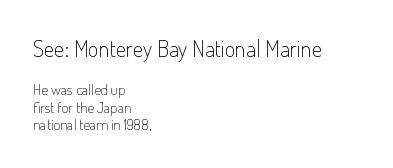
Do the letters lean? They stand straight. The letters sit at their default tracking, neither squeezed nor spread. Where is the straight margin? On the left. The zone under the glyphs is completely vacant.
